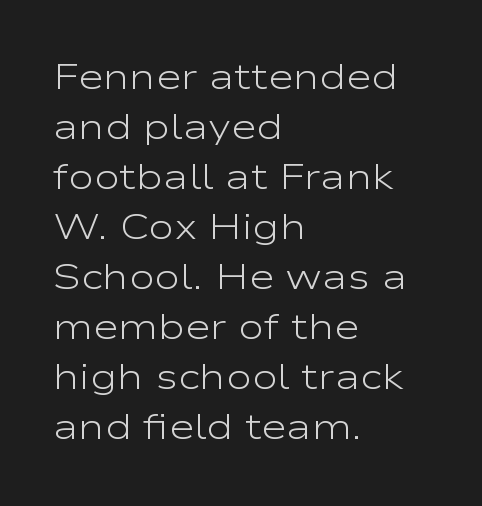
Posture: upright roman. Any mark beneath the type? The region is blank. The ragged edge is on the right, which tells us the setting is flush left. Weight: not bold — regular or lighter.
